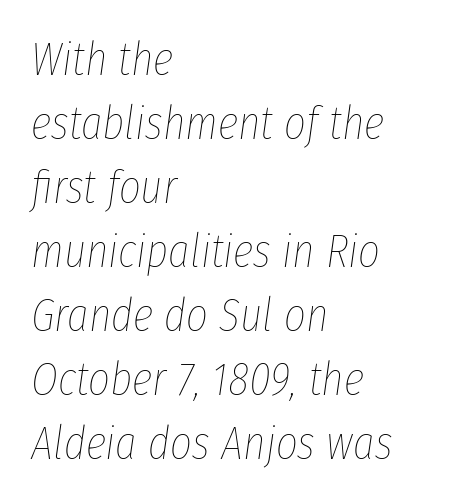
Q: Is the text bold? A: No.
Q: Is the text italic (slanted)? A: Yes, it leans right by about 8 degrees.
Q: Is the text underlined? A: No.
Q: How is the paragraph aligned? A: Left-aligned.
Q: Is the spacing between letters normal or unusually wide? A: Normal.
Q: Is the spacing between lines tight, normal or loose? A: Normal.
Q: Width (condensed, normal, or wide)? A: Condensed.
Q: Stroke contrast? A: Low.
Q: x-height? A: Medium.
Q: Monospaced? A: No.
